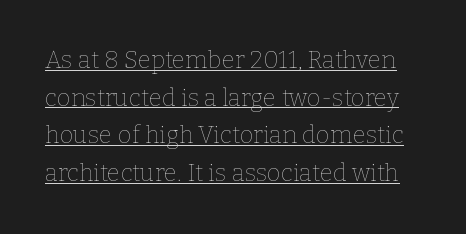
The image shows 24 px text type, upright; set normal line spacing (1.57x), normal letter spacing, underlined.
